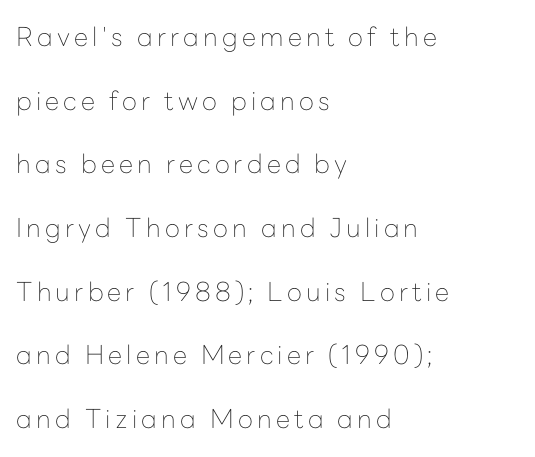
{"italic": "no", "bold": "no", "underline": "no", "align": "left", "line_spacing": "loose", "line_spacing_ratio": 2.45, "glyph_px": 26}
